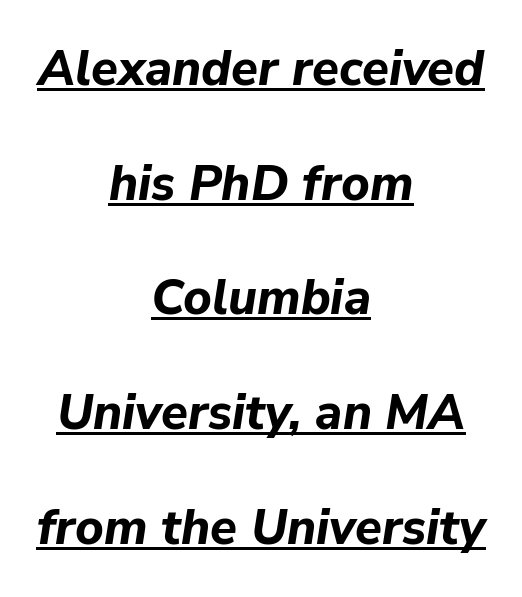
Q: Is the text bold? A: Yes.
Q: Is the text italic (slanted)? A: Yes, it leans right by about 9 degrees.
Q: Is the text underlined? A: Yes.
Q: How is the paragraph aligned? A: Centered.
Q: Is the spacing between letters normal or unusually wide? A: Normal.
Q: Is the spacing between lines tight, normal or loose? A: Loose.
Q: Width (condensed, normal, or wide)? A: Normal.
Q: Stroke contrast? A: Low.
Q: x-height? A: Medium.
Q: Monospaced? A: No.
